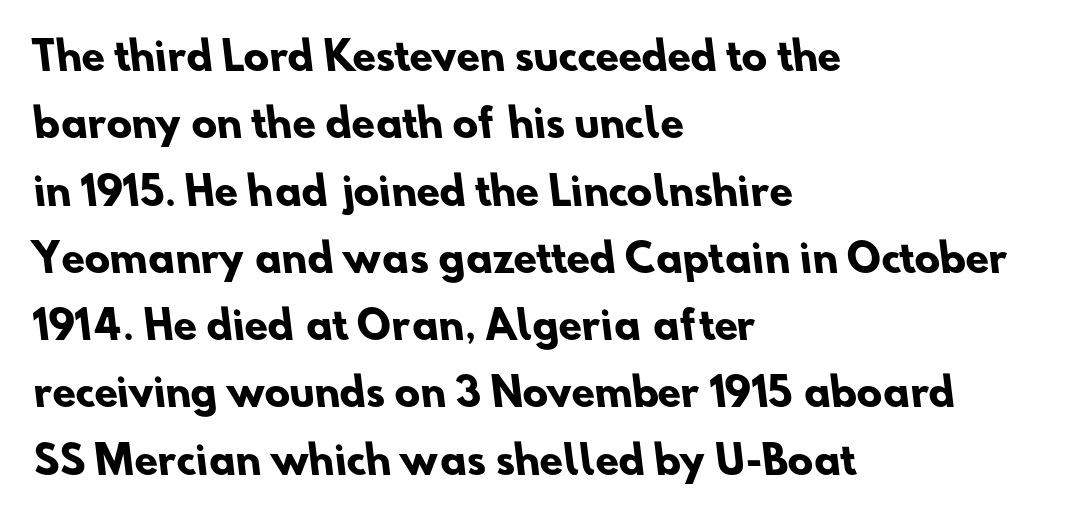
Q: Is the text bold? A: Yes.
Q: Is the typeface a serif or a sans-serif typeface? A: Sans-serif.
Q: Is the text underlined? A: No.
Q: How is the paragraph aligned? A: Left-aligned.
Q: Is the spacing between letters normal or unusually wide? A: Normal.
Q: Width (condensed, normal, or wide)? A: Normal.
Q: Stroke contrast? A: Low.
Q: x-height? A: Small.
Q: Monospaced? A: No.
